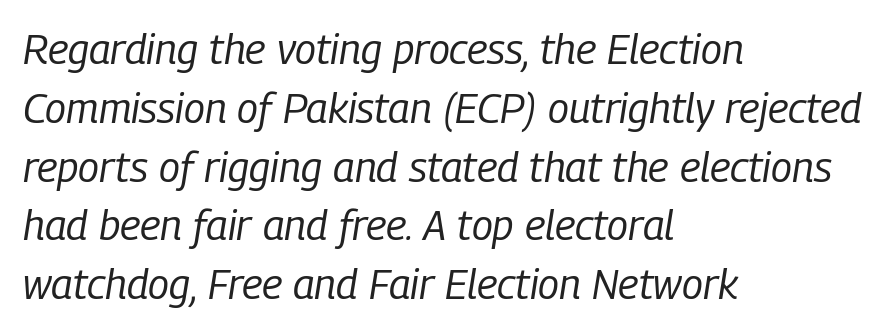
A typesetter would call this proportional, since set widths differ per character. The tracking reads as untouched default to a designer's eye. Is there much room between lines? A standard amount, neither cramped nor airy. Nobody drew a line under any word here.
